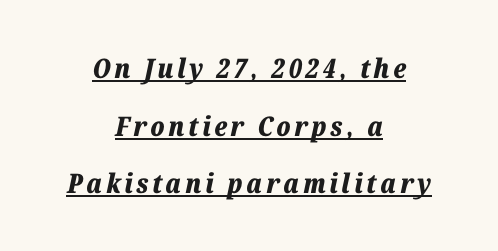
The image shows 27 px bold type, italic (leaning right); set centered, loose line spacing (2.13x), underlined.
